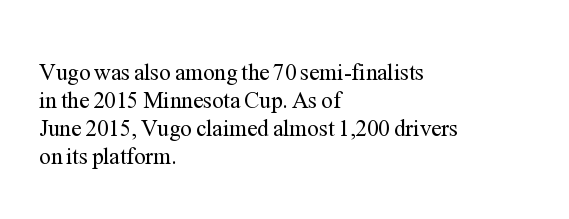
{"italic": "no", "bold": "no", "underline": "no", "align": "left", "line_spacing_ratio": 1.22, "letter_spacing": "normal", "letter_spacing_em": 0.0, "glyph_px": 23}
